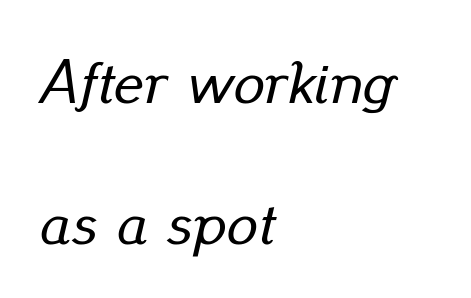
The image shows 62 px text type, italic (leaning right); set left-aligned, loose line spacing (2.27x), normal letter spacing, not underlined; low stroke contrast and a small x-height.
